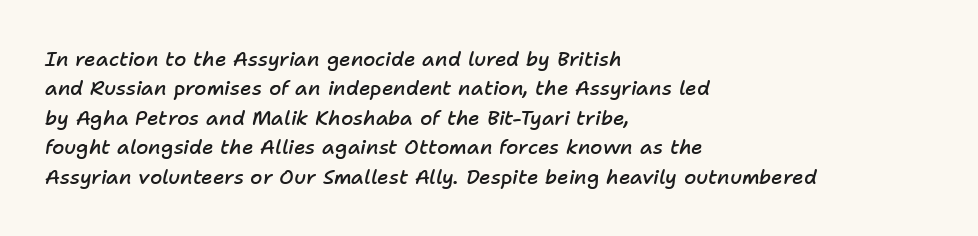
{"italic": "yes", "lean": "right", "slant_degrees": 11, "bold": "semi", "underline": "no", "align": "left", "line_spacing": "normal", "line_spacing_ratio": 1.47, "letter_spacing": "normal", "letter_spacing_em": 0.0, "glyph_px": 20}
